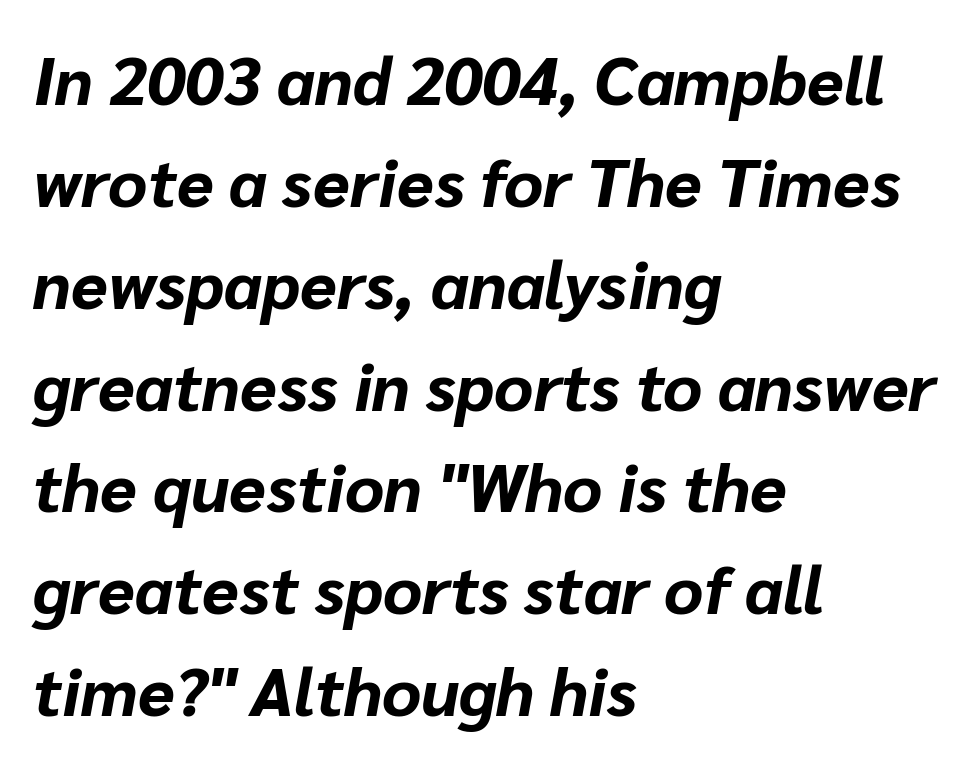
Would a proofreader flag this as italicized? Yes. Layout note: lines flush left. Nothing unusual about the tracking: characters are spaced as the font intends. Whoever set this chose a conventional vertical rhythm. The passage shown is typed in a proportional face where columns would drift.
